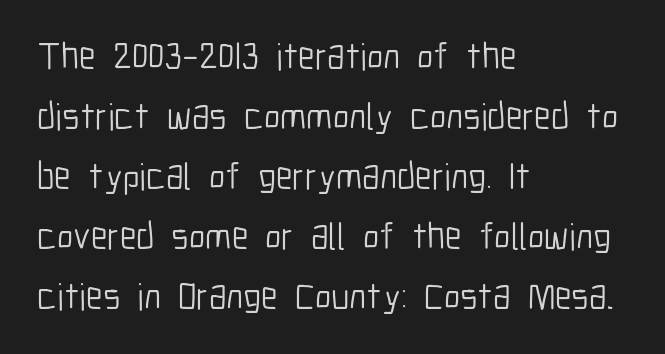
The image shows 38 px light, condensed sans-serif type, upright; set left-aligned, normal line spacing (1.58x), normal letter spacing, not underlined; low stroke contrast and a medium x-height.
